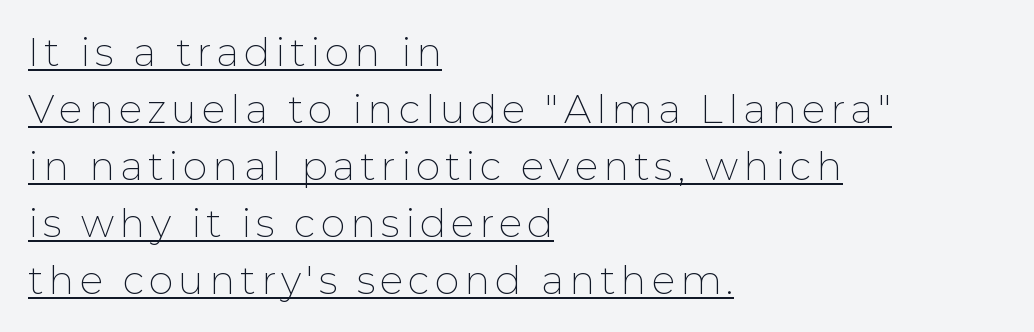
{"serif": "no", "italic": "no", "bold": "no", "weight": "thin", "width": "normal", "stroke_contrast": "low", "x_height": "medium", "monospaced": "no", "underline": "yes", "align": "left", "line_spacing": "normal", "line_spacing_ratio": 1.46, "glyph_px": 39}
